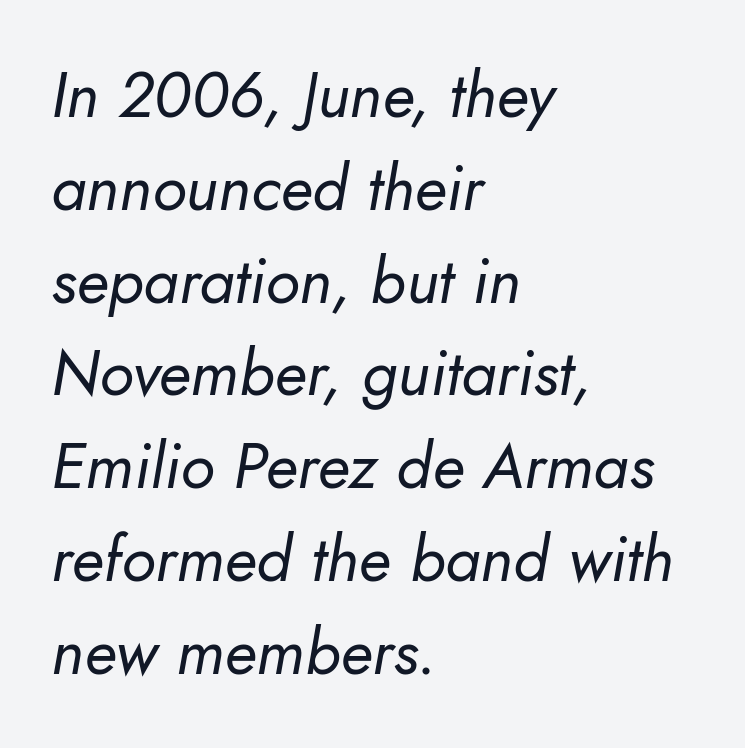
The passage shown is typed in a proportional face where columns would drift. This sample uses an oblique cut, with every glyph tilted off the vertical. The passage shown stacks its lines at a standard gap. The lines in this sample share a left origin and differ only in where they stop. What stands out about the letter spacing? Nothing — it is the standard amount.
